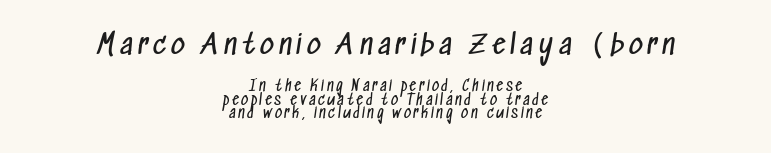
The block sitting higher on the canvas is the one with enlarged characters. Decoration check: the copy has no underline. One glance says dense: line gaps are narrower than usual. Weight: regular or lighter. Leftover space on each line is divided equally before and after the words.
